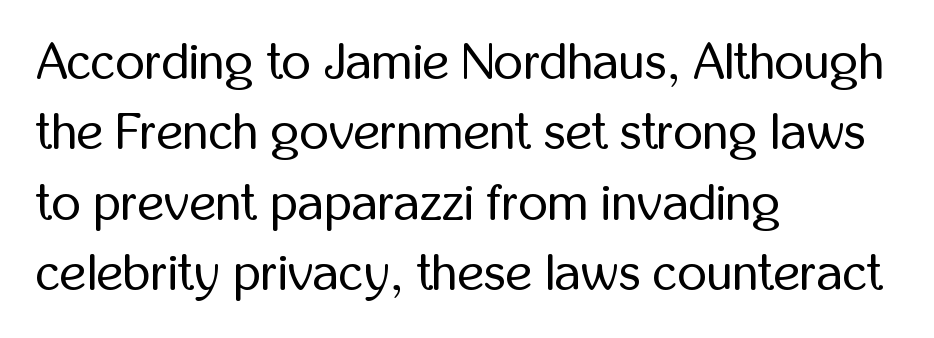
Q: Is the text bold? A: No.
Q: Is the text italic (slanted)? A: No, it is upright.
Q: Is the typeface a serif or a sans-serif typeface? A: Sans-serif.
Q: Is the text underlined? A: No.
Q: How is the paragraph aligned? A: Left-aligned.
Q: Is the spacing between letters normal or unusually wide? A: Normal.
Q: Is the spacing between lines tight, normal or loose? A: Normal.
Q: Width (condensed, normal, or wide)? A: Condensed.
Q: Stroke contrast? A: Low.
Q: x-height? A: Medium.
Q: Monospaced? A: No.
